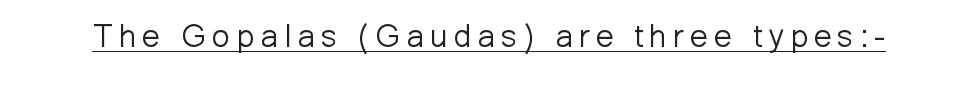
Q: Is the text bold? A: No.
Q: Is the text italic (slanted)? A: No, it is upright.
Q: Is the typeface a serif or a sans-serif typeface? A: Sans-serif.
Q: Is the text underlined? A: Yes.
Q: Width (condensed, normal, or wide)? A: Normal.
Q: Stroke contrast? A: Low.
Q: x-height? A: Medium.
Q: Monospaced? A: No.
